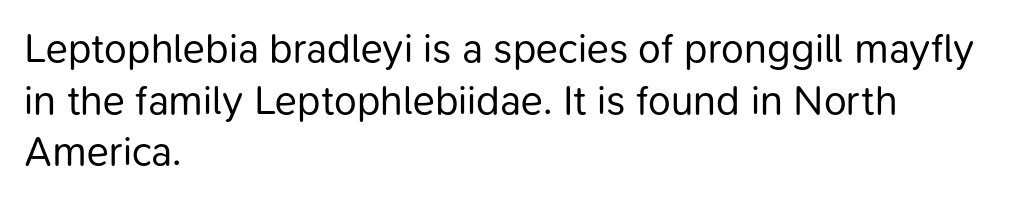
{"serif": "no", "italic": "no", "bold": "no", "weight": "regular", "width": "normal", "stroke_contrast": "low", "x_height": "medium", "monospaced": "no", "underline": "no", "align": "left", "line_spacing": "normal", "line_spacing_ratio": 1.26, "letter_spacing": "normal", "letter_spacing_em": 0.0, "glyph_px": 41}
